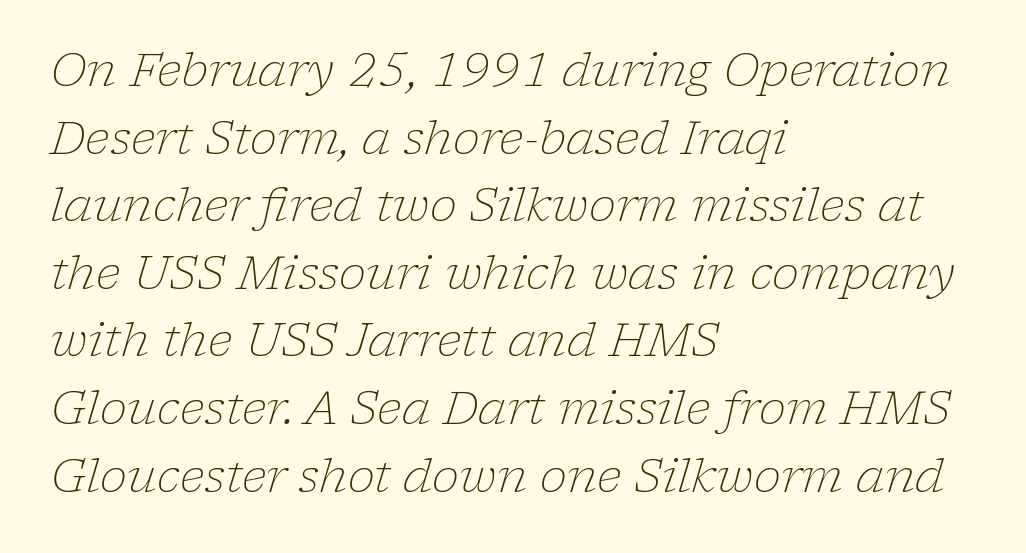
{"serif": "yes", "italic": "yes", "lean": "right", "slant_degrees": 17, "bold": "no", "weight": "light", "width": "normal", "stroke_contrast": "low", "x_height": "medium", "monospaced": "no", "underline": "no", "align": "left", "line_spacing": "normal", "line_spacing_ratio": 1.47, "letter_spacing": "normal", "letter_spacing_em": 0.0, "glyph_px": 46}
